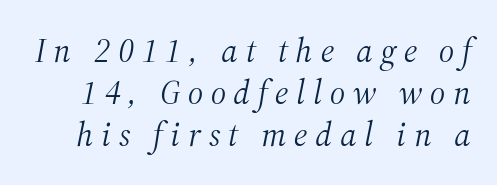
{"serif": "yes", "italic": "yes", "lean": "right", "slant_degrees": 12, "bold": "no", "weight": "light", "width": "normal", "stroke_contrast": "medium", "x_height": "medium", "monospaced": "no", "underline": "no", "line_spacing_ratio": 1.24, "letter_spacing": "wide", "letter_spacing_em": 0.23, "glyph_px": 34}
